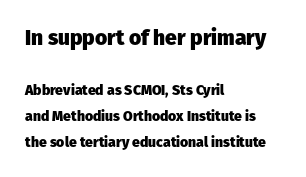
Q: Is the text bold? A: Yes.
Q: Is the text italic (slanted)? A: No, it is upright.
Q: Is the text underlined? A: No.
Q: How is the paragraph aligned? A: Left-aligned.
Q: Is the spacing between letters normal or unusually wide? A: Normal.
Q: Which block of text is set in a larger size, the first (top) or the second (bottom)? A: The first (top) one.
